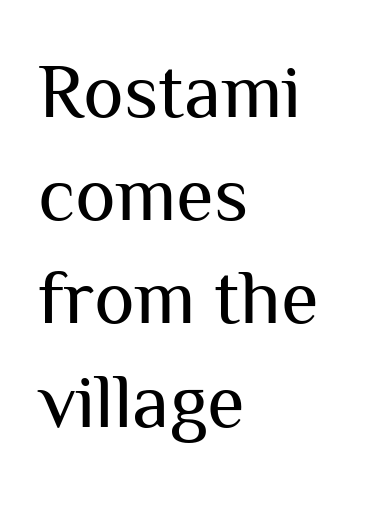
A sans-serif font was chosen for this passage. The strip under each line holds only bare page. Varying glyph widths throughout — classic text-font behaviour. Weight class: somewhere from thin through regular. Summary of vertical rhythm: regular, with standard interline spacing.
